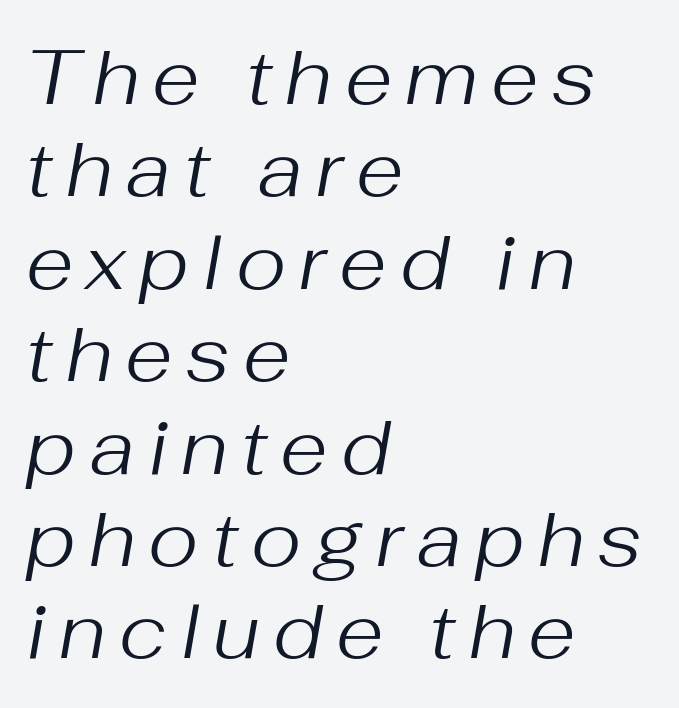
Q: Is the text bold? A: No.
Q: Is the text italic (slanted)? A: Yes, it leans right by about 10 degrees.
Q: Is the text underlined? A: No.
Q: How is the paragraph aligned? A: Left-aligned.
Q: Width (condensed, normal, or wide)? A: Normal.
Q: Stroke contrast? A: Medium.
Q: x-height? A: Medium.
Q: Monospaced? A: No.
